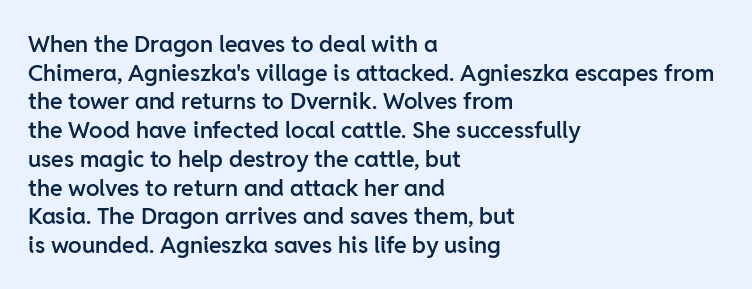
Q: Is the text bold? A: Semi-bold.
Q: Is the text italic (slanted)? A: No, it is upright.
Q: Is the text underlined? A: No.
Q: How is the paragraph aligned? A: Left-aligned.
Q: Is the spacing between letters normal or unusually wide? A: Normal.
Q: Is the spacing between lines tight, normal or loose? A: Normal.
